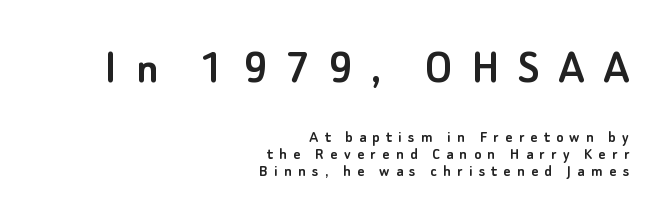
{"serif": "no", "italic": "no", "width": "normal", "stroke_contrast": "low", "x_height": "small", "monospaced": "no", "underline": "no", "align": "right", "line_spacing": "tight", "line_spacing_ratio": 0.99, "letter_spacing": "wide", "letter_spacing_em": 0.37, "larger_block": "first", "size_ratio": 2.94, "glyph_px": 50}
